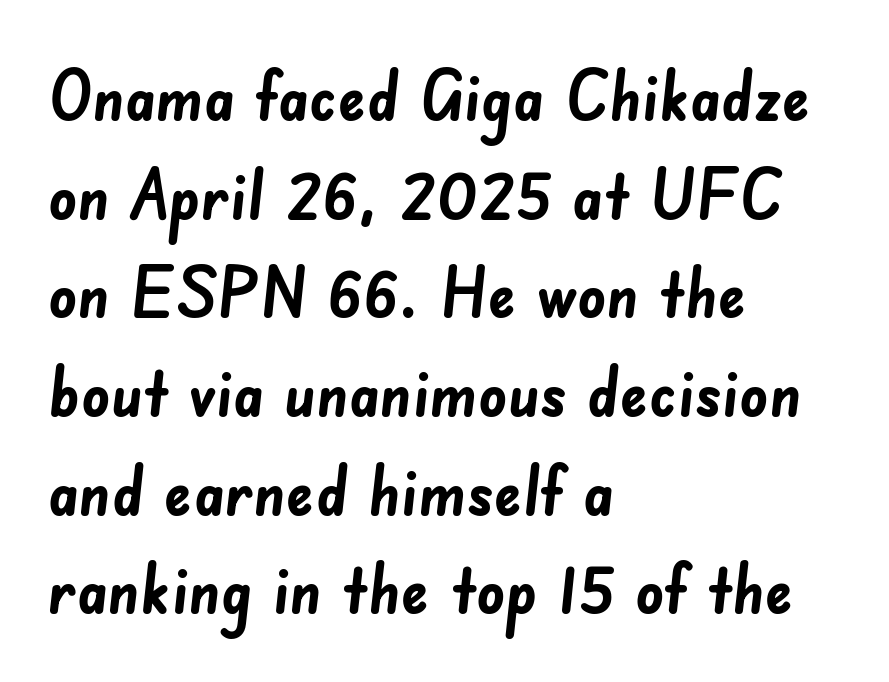
{"serif": "no", "bold": "yes", "weight": "semibold", "width": "normal", "stroke_contrast": "low", "x_height": "small", "monospaced": "no", "underline": "no", "align": "left", "line_spacing": "normal", "line_spacing_ratio": 1.41, "letter_spacing": "normal", "letter_spacing_em": 0.0, "glyph_px": 70}
